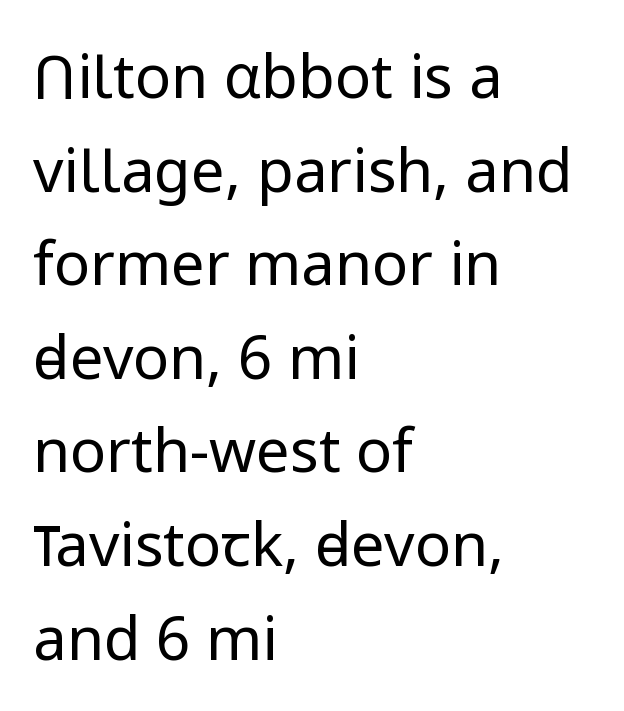
{"serif": "no", "italic": "no", "bold": "no", "weight": "regular", "width": "normal", "stroke_contrast": "low", "x_height": "medium", "monospaced": "no", "underline": "no", "align": "left", "line_spacing": "normal", "line_spacing_ratio": 1.56, "letter_spacing": "normal", "letter_spacing_em": 0.0, "glyph_px": 60}
